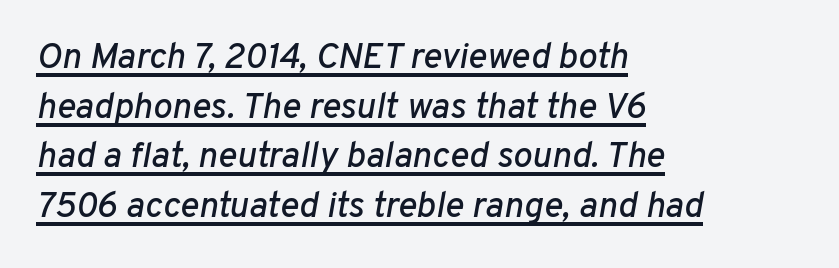
The image shows 36 px text type, italic (leaning right); set left-aligned, normal line spacing (1.38x), normal letter spacing, underlined; low stroke contrast and a medium x-height.
